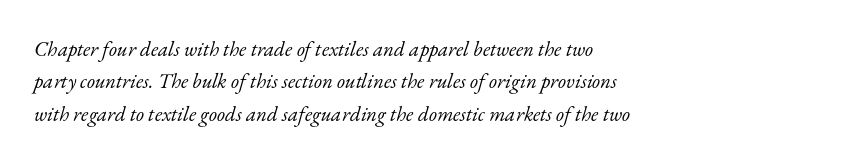
The image shows 21 px text type, italic (leaning right); set left-aligned, normal line spacing (1.54x), normal letter spacing, not underlined.
